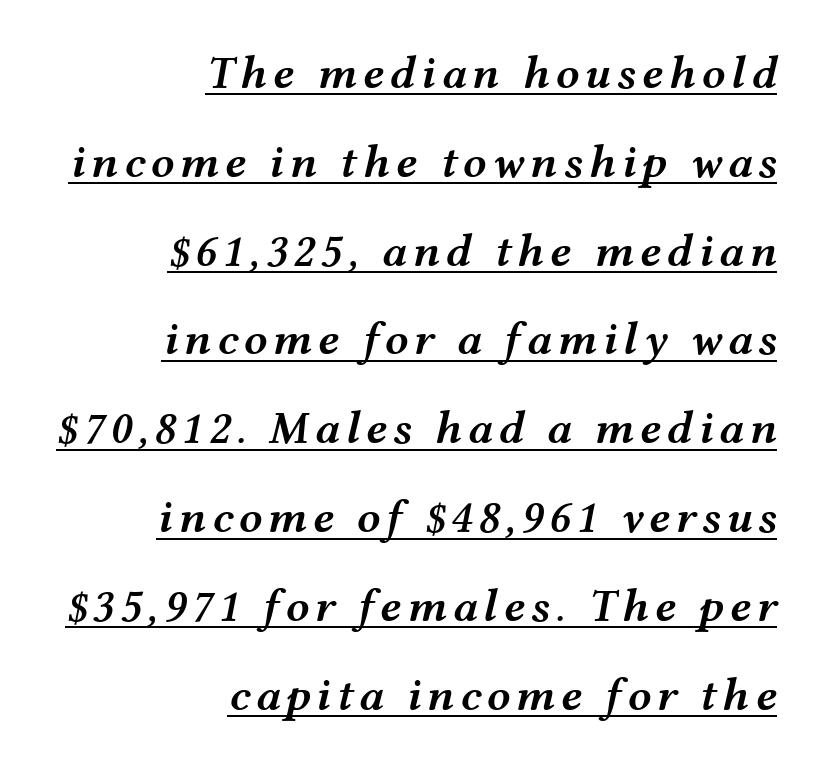
Varying glyph widths throughout — classic text-font behaviour. Emphasis by weight is partial: semibold. Observe the lean: these are italic letterforms. Visually the block forms a straight wall on the right and a jagged coastline on the left.
